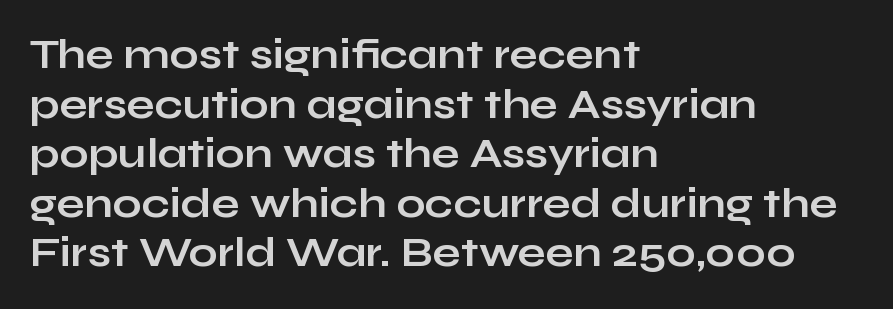
Proportional: the letters do not fall into vertical columns. The tracking reads as untouched default to a designer's eye. A student would call this left alignment; a typographer would say flush left, rag right. This sample uses an upright cut, with every glyph sitting square on the baseline. Has an underline been added? It has not. Each letter's strokes conclude bluntly, with no projecting serifs.
